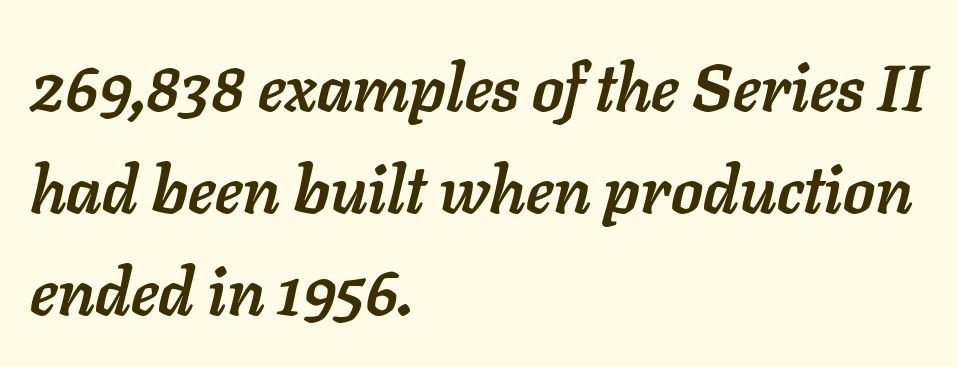
The image shows 65 px semibold type, italic (leaning right); set left-aligned, normal line spacing (1.57x), normal letter spacing, not underlined; low stroke contrast and a medium x-height.
